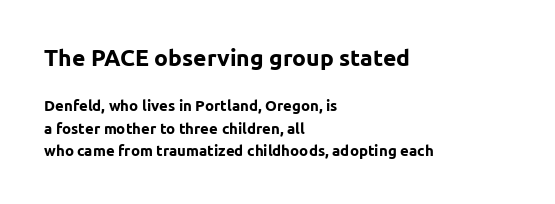
The image shows 23 px bold type, upright; set left-aligned, normal line spacing (1.48x), normal letter spacing, not underlined; the first (top) block is 1.53x larger.
